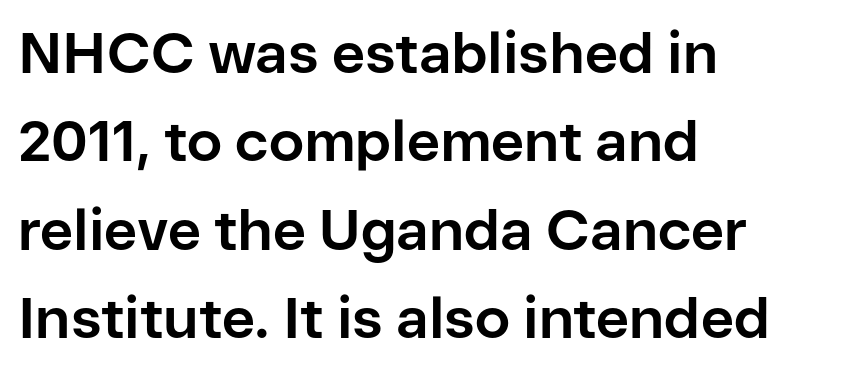
Type without underlining. This is the regular roman posture of the typeface. The line texture is even and compact thanks to regular tracking. Spacing verdict: proportional, widths tailored to each character.
